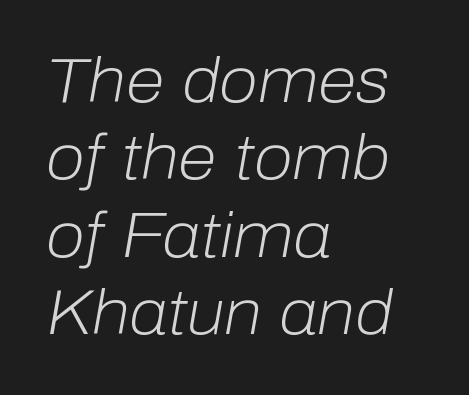
Q: Is the text bold? A: No.
Q: Is the text italic (slanted)? A: Yes, it leans right by about 10 degrees.
Q: Is the text underlined? A: No.
Q: How is the paragraph aligned? A: Left-aligned.
Q: Is the spacing between letters normal or unusually wide? A: Normal.
Q: Width (condensed, normal, or wide)? A: Normal.
Q: Stroke contrast? A: Low.
Q: x-height? A: Medium.
Q: Monospaced? A: No.
